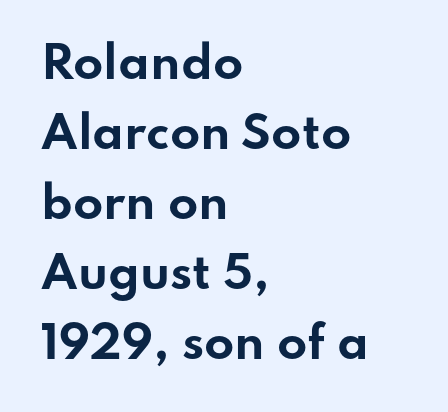
{"serif": "no", "italic": "no", "bold": "yes", "weight": "bold", "width": "wide", "stroke_contrast": "low", "x_height": "small", "monospaced": "no", "underline": "no", "align": "left", "line_spacing": "normal", "line_spacing_ratio": 1.59, "letter_spacing": "normal", "letter_spacing_em": 0.0, "glyph_px": 44}
